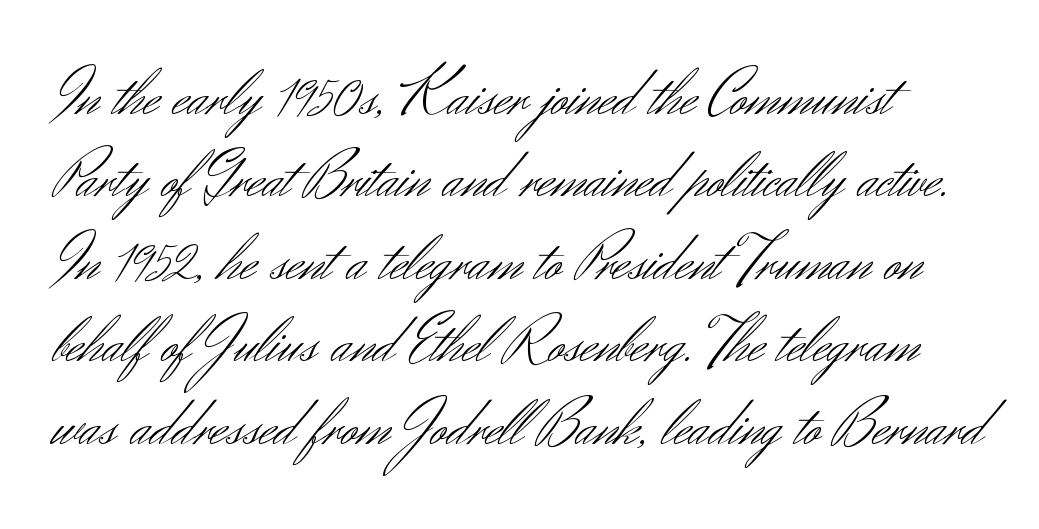
The image shows 66 px light sans-serif type; set left-aligned, normal line spacing (1.25x), normal letter spacing, not underlined; medium stroke contrast and a small x-height.
